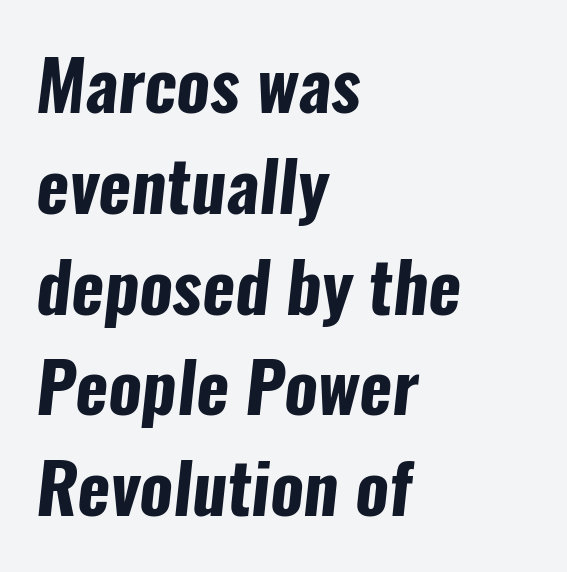
The image shows 70 px bold, condensed sans-serif type; set left-aligned, normal line spacing (1.44x), normal letter spacing, not underlined; low stroke contrast and a medium x-height.
